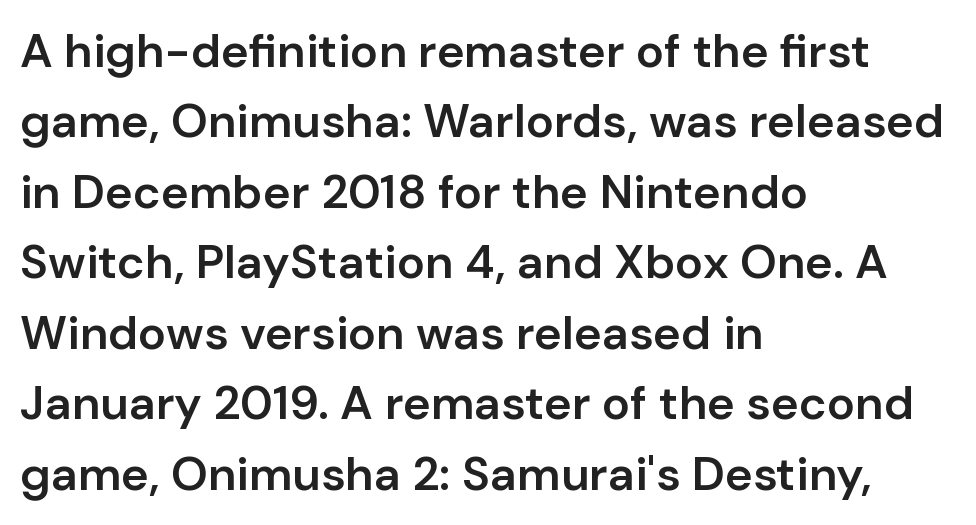
The image shows 47 px semibold sans-serif type, upright; set left-aligned, normal line spacing (1.5x), normal letter spacing, not underlined; low stroke contrast and a medium x-height.
